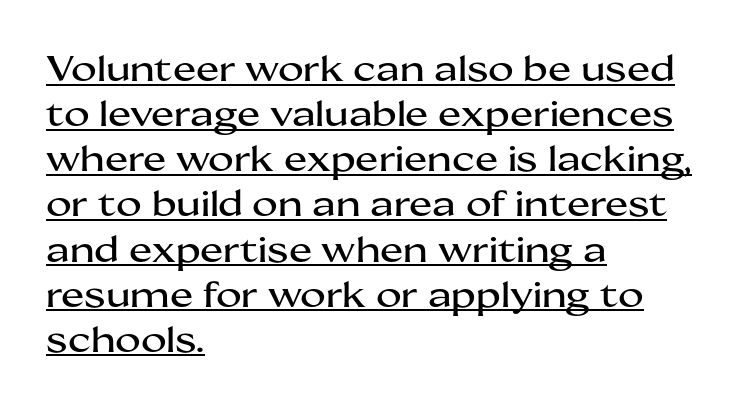
{"italic": "no", "width": "wide", "stroke_contrast": "medium", "x_height": "medium", "monospaced": "no", "underline": "yes", "align": "left", "line_spacing": "normal", "line_spacing_ratio": 1.29, "letter_spacing": "normal", "letter_spacing_em": 0.0, "glyph_px": 35}
